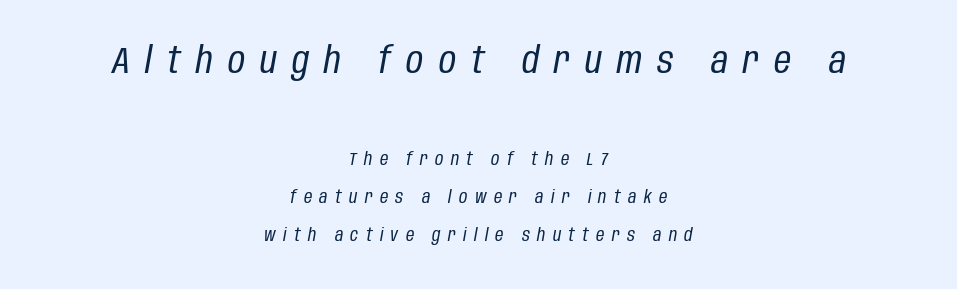
The image shows 37 px regular-weight, condensed type, italic (leaning right); set centered, loose line spacing (2.1x), unusually wide letter spacing (+0.41 em), not underlined; the first (top) block is 2.06x larger; low stroke contrast and a large x-height.
